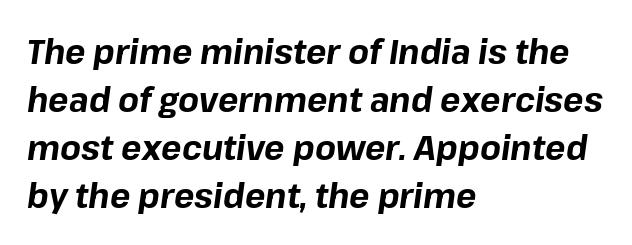
The image shows 34 px bold type, italic (leaning right); set left-aligned, normal line spacing (1.41x), normal letter spacing, not underlined; low stroke contrast and a medium x-height.
